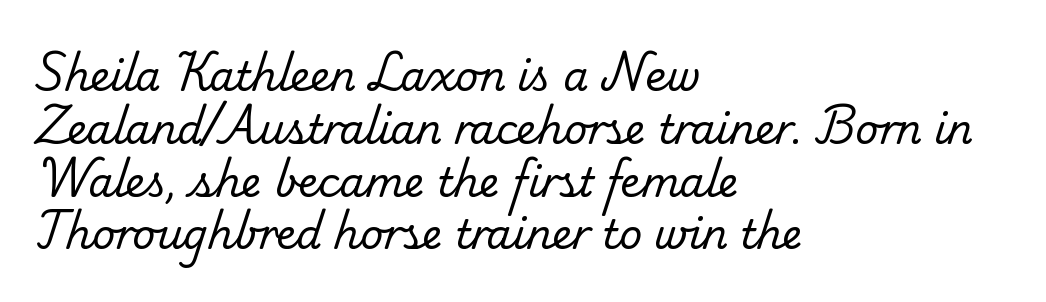
{"serif": "yes", "bold": "no", "weight": "regular", "width": "normal", "stroke_contrast": "low", "x_height": "small", "monospaced": "no", "underline": "no", "align": "left", "line_spacing": "normal", "line_spacing_ratio": 1.32, "letter_spacing": "normal", "letter_spacing_em": 0.0, "glyph_px": 40}
